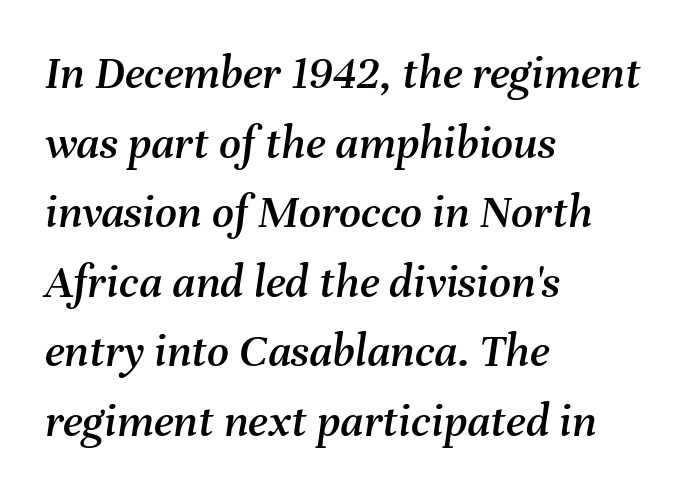
The image shows 48 px text type, italic (leaning right); set left-aligned, normal line spacing (1.45x), normal letter spacing, not underlined; medium stroke contrast and a medium x-height.
